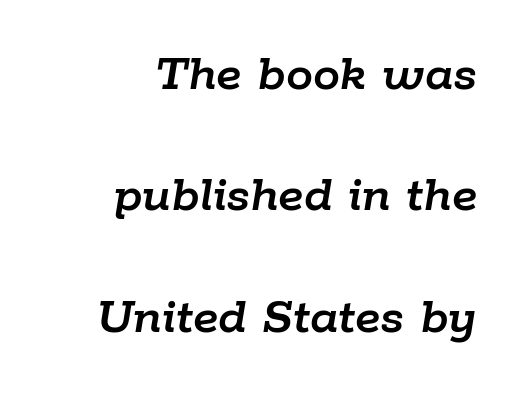
If you drew a ruler down the right edge, every line would touch it. Every character sits at an angle, as italics do. One glance says open: line gaps are wider than usual. The glyphs are unaccompanied by any horizontal stroke below them. A typesetter would call this proportional, since set widths differ per character.
